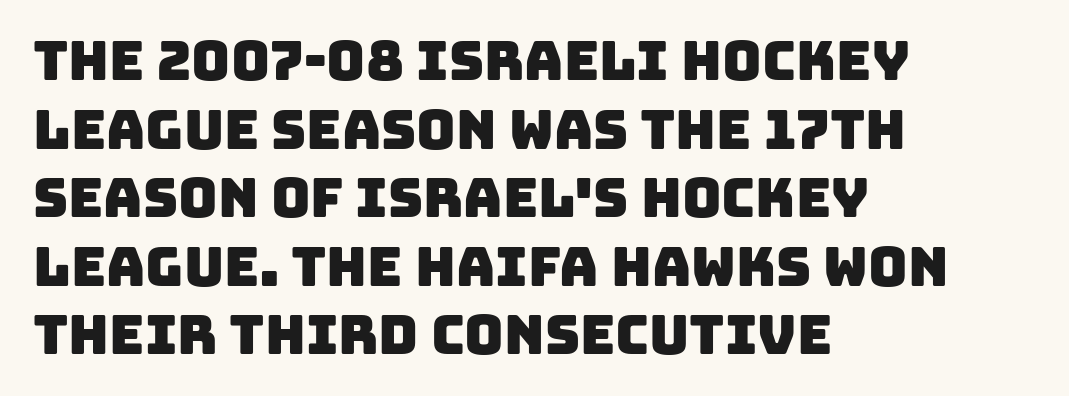
The type family on display is of the sans-serif kind. The face used here is proportionally spaced, like ordinary book or web type. Horizontal alignment here is leftward, the default for most running prose. Just letters on the line, the space beneath them empty.
